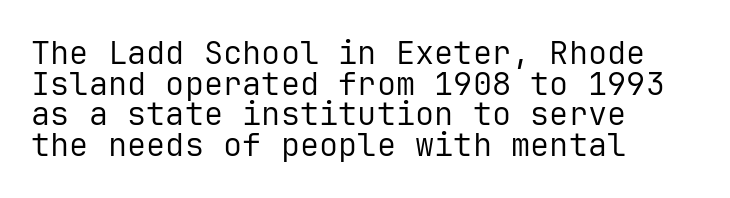
Descenders are the only things crossing below the line. Reading down the column, the eye jumps only a short way to each next line. Students, note that the glyphs here touch the page at normal intervals. This is the regular roman posture of the typeface. Monospaced: the letters line up in strict vertical columns.
